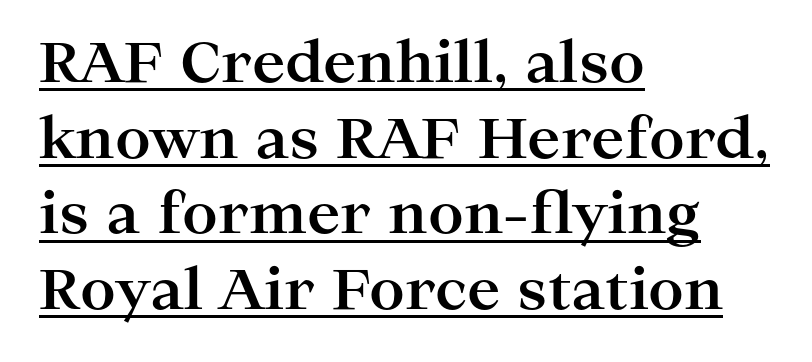
The image shows 56 px bold, wide serif type, upright; set left-aligned, normal line spacing (1.35x), normal letter spacing, underlined; high stroke contrast and a medium x-height.
